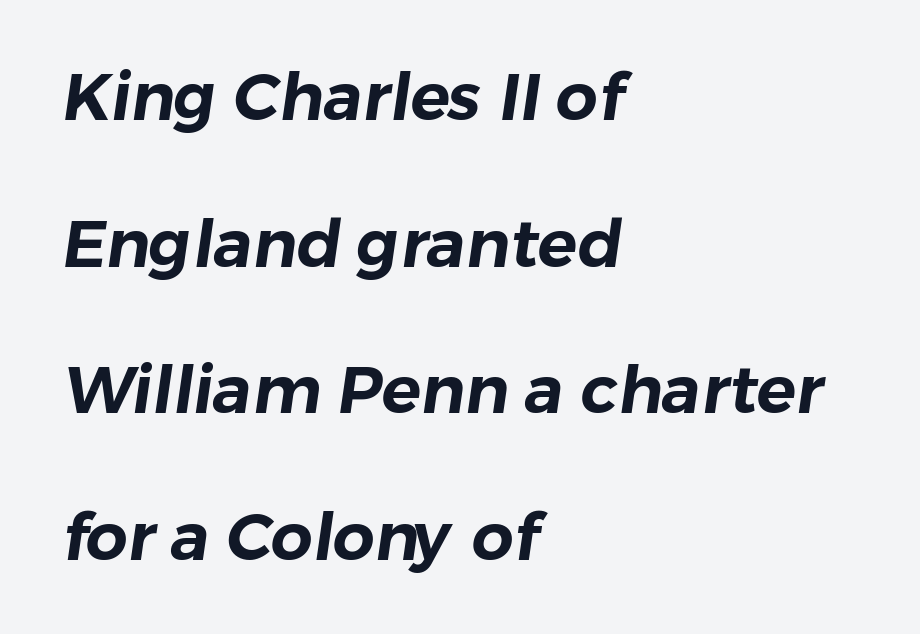
{"serif": "no", "width": "normal", "stroke_contrast": "low", "x_height": "medium", "monospaced": "no", "underline": "no", "align": "left", "line_spacing": "loose", "line_spacing_ratio": 2.22, "letter_spacing": "normal", "letter_spacing_em": 0.0, "glyph_px": 66}
